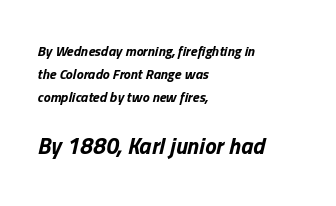
Vertical spacing — default. Here the second block reads like a headline and the first like body copy. Caption: multi-line text, flush left, ragged right. The letters sit at their default tracking, neither squeezed nor spread. How heavy is the stroke? Heavy — this is a bold. Style check: oblique.
